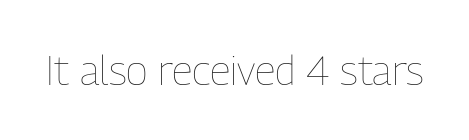
{"italic": "no", "bold": "no", "weight": "thin", "width": "condensed", "stroke_contrast": "low", "x_height": "medium", "monospaced": "no", "underline": "no", "letter_spacing": "normal", "letter_spacing_em": 0.0, "glyph_px": 41}
